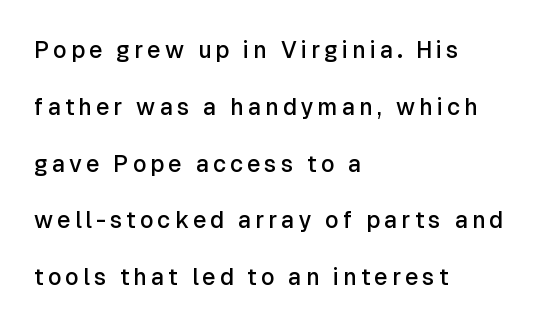
If you measured baseline to baseline, you'd find a long distance. Style check: upright. Only glyphs here, with clear space below each row. Which margin do the lines hug? The left one — the right edge is uneven. The characters look somewhat weighty, a semibold short of true bold.
